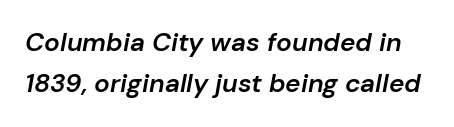
The image shows 26 px text type, italic (leaning right); set normal line spacing (1.59x), normal letter spacing, not underlined.
